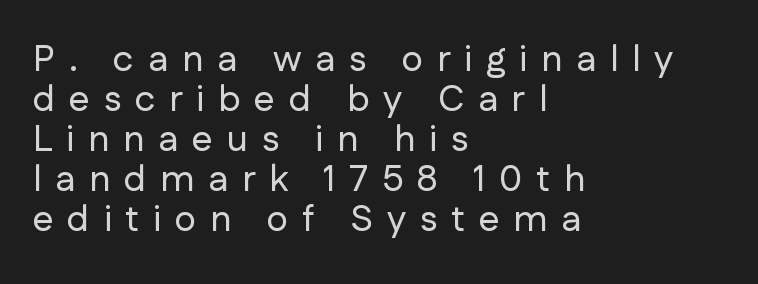
{"serif": "no", "italic": "no", "width": "normal", "stroke_contrast": "low", "x_height": "medium", "monospaced": "no", "underline": "no", "align": "left", "line_spacing": "tight", "line_spacing_ratio": 1.08, "letter_spacing": "wide", "letter_spacing_em": 0.37, "glyph_px": 37}
